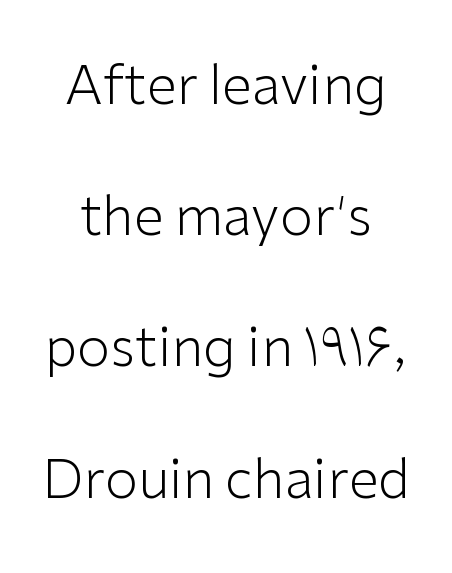
Q: Is the text bold? A: No.
Q: Is the text italic (slanted)? A: No, it is upright.
Q: Is the typeface a serif or a sans-serif typeface? A: Sans-serif.
Q: Is the text underlined? A: No.
Q: How is the paragraph aligned? A: Centered.
Q: Is the spacing between letters normal or unusually wide? A: Normal.
Q: Is the spacing between lines tight, normal or loose? A: Loose.
Q: Width (condensed, normal, or wide)? A: Normal.
Q: Stroke contrast? A: Low.
Q: x-height? A: Medium.
Q: Monospaced? A: No.
